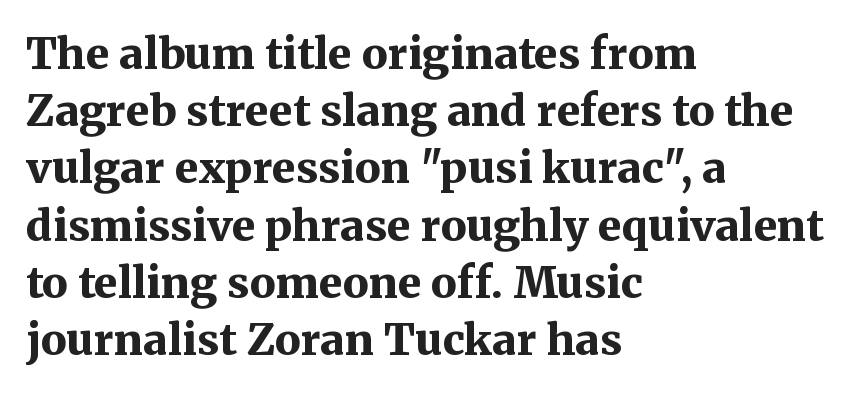
The image shows 43 px bold serif type, upright; set left-aligned, normal line spacing (1.33x), normal letter spacing, not underlined; medium stroke contrast and a medium x-height.
